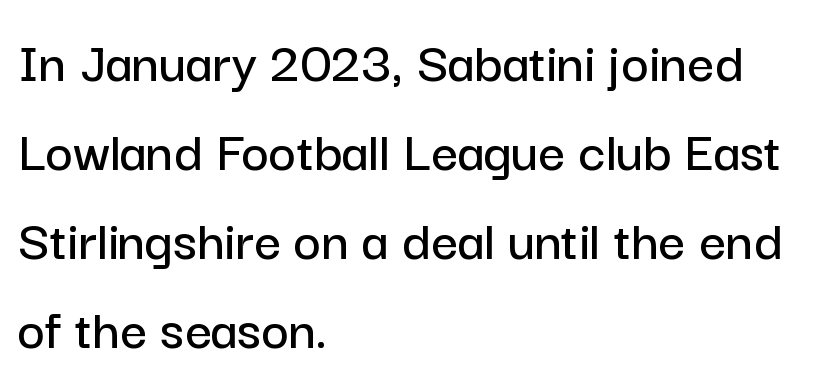
The typesetter chose a ragged-right arrangement here. Nothing unusual about the tracking: characters are spaced as the font intends. The typography opts for an upright posture over an oblique one. Glance below the letters and you will spot only blank space. This sample keeps an unexceptional amount of space between lines.
